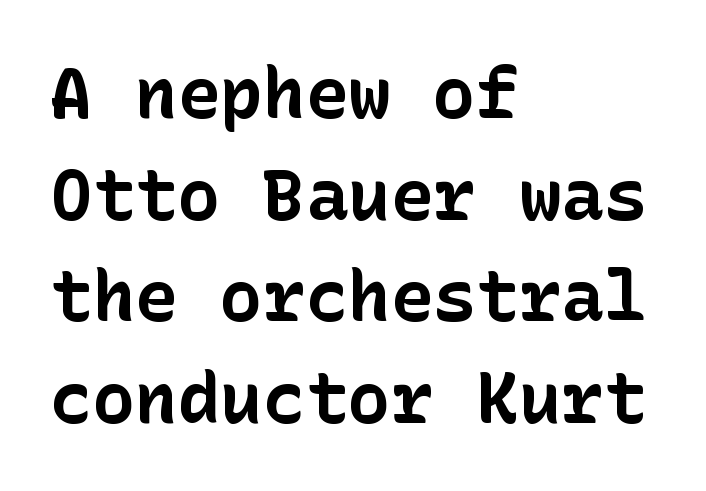
Pretty heavy lettering here — definitely bold. This sample is left-justified, so line endings fall wherever the words run out. Leading matches the norm, producing a regular column. Type style note: lacks serifs. The rendering keeps characters at their native spacing.
